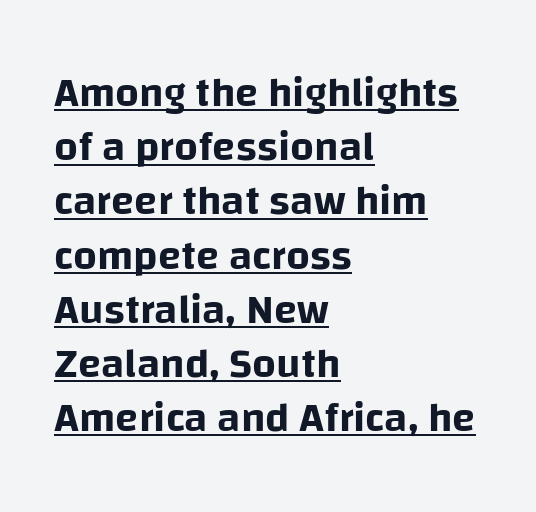
Here the designer chose a conventional face with non-uniform glyph widths. The glyphs are accompanied by a horizontal stroke just below them. Does extra space separate the letters? No, they use regular spacing. Every character sits straight up, as roman type does.
